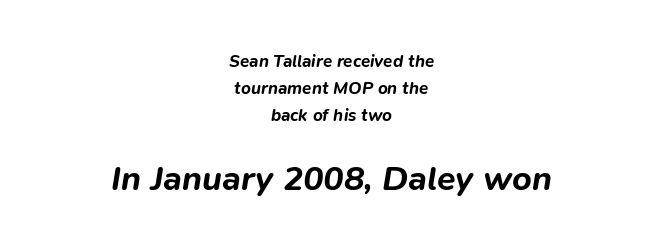
Q: Is the text bold? A: Yes.
Q: Is the text italic (slanted)? A: Yes, it leans right by about 9 degrees.
Q: Is the text underlined? A: No.
Q: How is the paragraph aligned? A: Centered.
Q: Is the spacing between letters normal or unusually wide? A: Normal.
Q: Is the spacing between lines tight, normal or loose? A: Normal.
Q: Which block of text is set in a larger size, the first (top) or the second (bottom)? A: The second (bottom) one.
Q: Width (condensed, normal, or wide)? A: Normal.
Q: Stroke contrast? A: Low.
Q: x-height? A: Medium.
Q: Monospaced? A: No.
